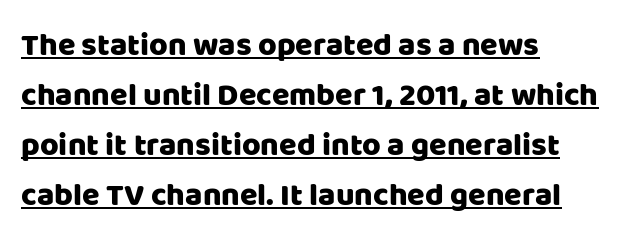
Is this a fixed-width face? No — the glyphs have proportional, varying widths. Are there feet on the stems? There aren't — it's a sans. A rule runs beneath these lines of type. Characters follow at the spacing the type designer built in.
